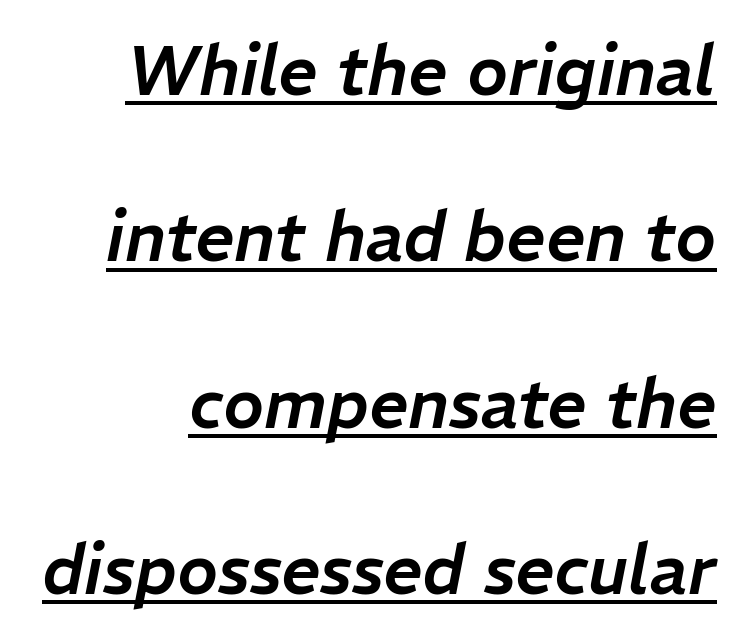
Proportional: the letters do not fall into vertical columns. Every word sits above its own underline. What's the leading like? Stretched, with rows far apart. Tall strokes in this sample are angled rather than plumb. Honestly, the letter spacing is just normal — you wouldn't notice it.
